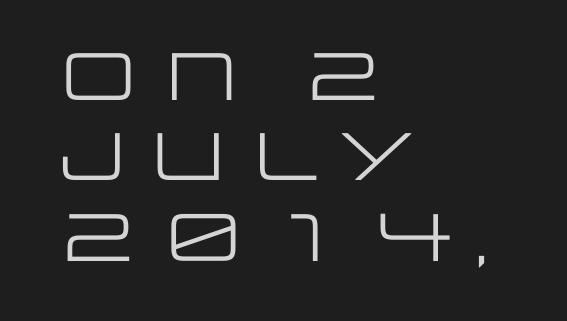
A student would call this left alignment; a typographer would say flush left, rag right. Stem width sits at or under what a default text font uses. The horizontal fit of the characters is conventional and even. Is this a fixed-width face? No — the glyphs have proportional, varying widths. Lines of text with bare space underneath. Check where the strokes stop: nothing finishes them off — pure sans.
